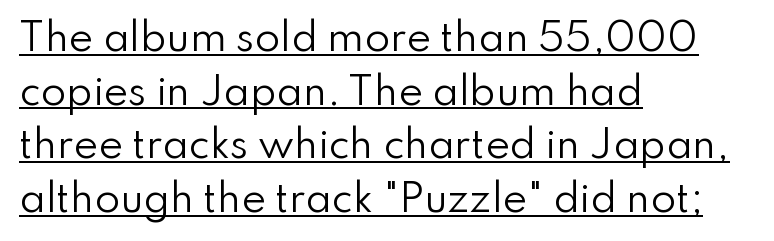
{"serif": "no", "italic": "no", "bold": "no", "weight": "regular", "width": "normal", "stroke_contrast": "low", "x_height": "small", "monospaced": "no", "underline": "yes", "align": "left", "line_spacing": "normal", "line_spacing_ratio": 1.45, "letter_spacing": "normal", "letter_spacing_em": 0.0, "glyph_px": 37}
